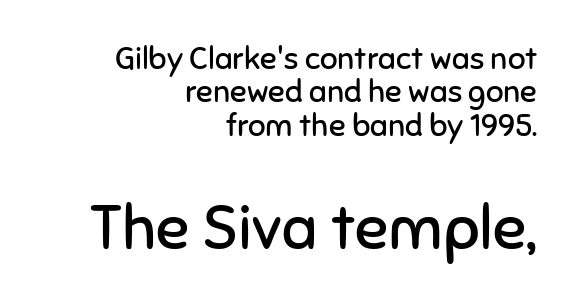
The image shows 62 px regular-weight sans-serif type, upright; set right-aligned, tight line spacing (1.08x), normal letter spacing, not underlined; the second (bottom) block is 2.0x larger; low stroke contrast and a medium x-height.
